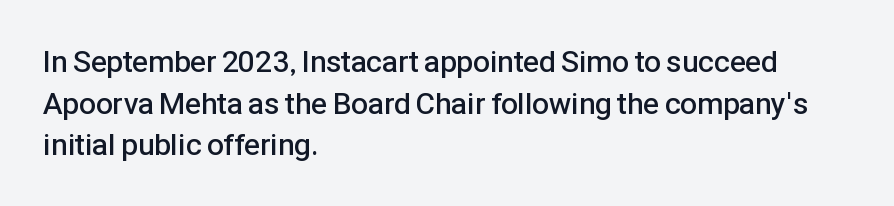
The image shows 30 px semibold sans-serif type, upright; set left-aligned, normal line spacing (1.39x), normal letter spacing, not underlined; low stroke contrast and a medium x-height.
